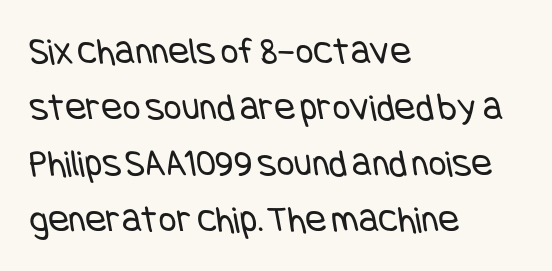
{"serif": "no", "bold": "no", "weight": "regular", "width": "condensed", "stroke_contrast": "low", "x_height": "large", "underline": "no", "align": "left", "line_spacing": "normal", "line_spacing_ratio": 1.44, "letter_spacing": "normal", "letter_spacing_em": 0.0, "glyph_px": 39}
